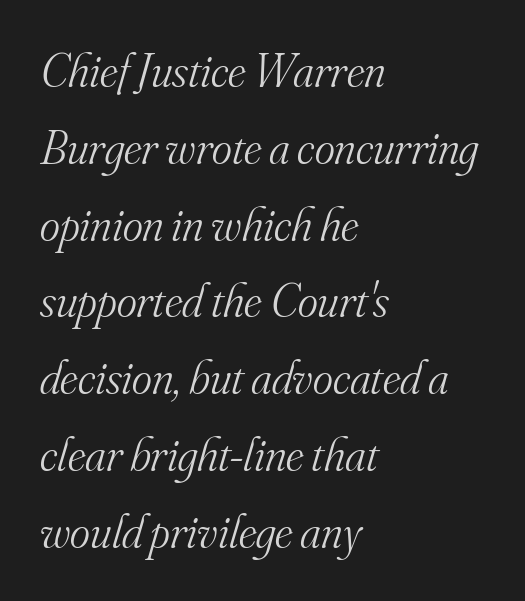
Q: Is the text bold? A: No.
Q: Is the text italic (slanted)? A: Yes, it leans right by about 16 degrees.
Q: Is the typeface a serif or a sans-serif typeface? A: Serif.
Q: Is the text underlined? A: No.
Q: How is the paragraph aligned? A: Left-aligned.
Q: Is the spacing between letters normal or unusually wide? A: Normal.
Q: Is the spacing between lines tight, normal or loose? A: Normal.
Q: Width (condensed, normal, or wide)? A: Normal.
Q: Stroke contrast? A: Medium.
Q: x-height? A: Small.
Q: Monospaced? A: No.
